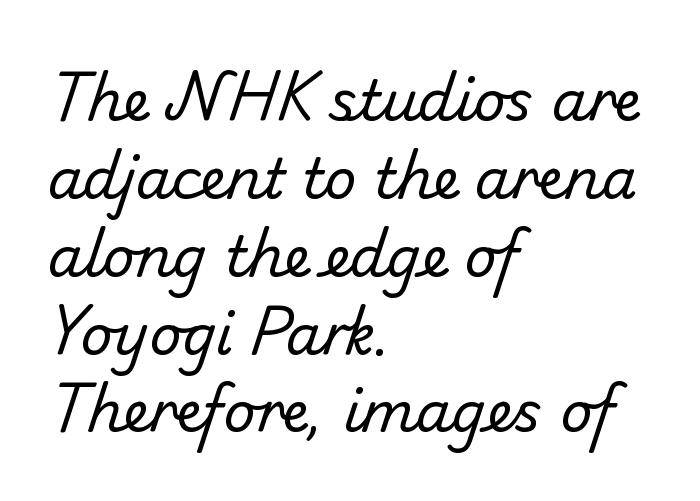
The image shows 56 px regular-weight sans-serif type; set left-aligned, normal line spacing (1.39x), normal letter spacing, not underlined; low stroke contrast and a small x-height.
